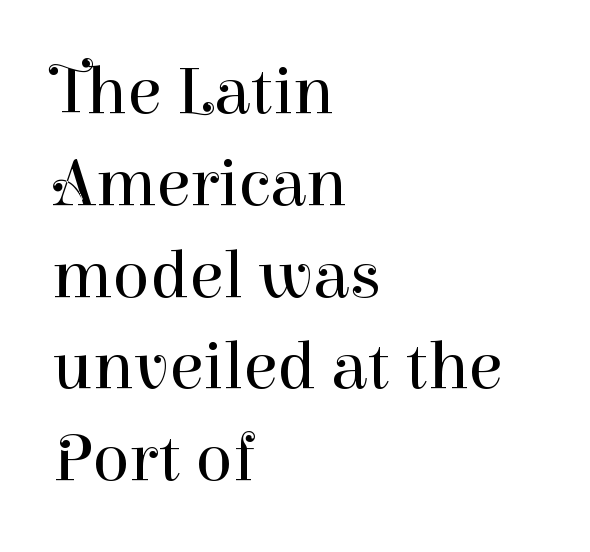
{"serif": "yes", "italic": "no", "bold": "no", "weight": "regular", "width": "normal", "stroke_contrast": "high", "x_height": "medium", "monospaced": "no", "underline": "no", "align": "left", "line_spacing": "normal", "line_spacing_ratio": 1.33, "letter_spacing": "normal", "letter_spacing_em": 0.0, "glyph_px": 69}
